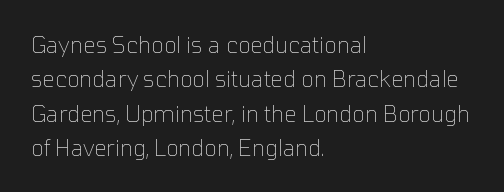
{"italic": "no", "bold": "no", "underline": "no", "align": "left", "line_spacing": "normal", "line_spacing_ratio": 1.56, "letter_spacing": "normal", "letter_spacing_em": 0.0, "glyph_px": 22}
